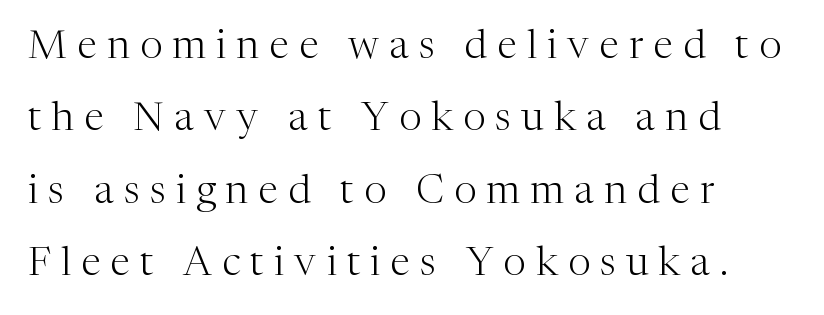
A serif font was chosen for this passage. A classic flush-left, rag-right setting is used for this passage. Every stem runs plumb, perpendicular to the baseline. The strokes are not fattened; the text isn't bold.
